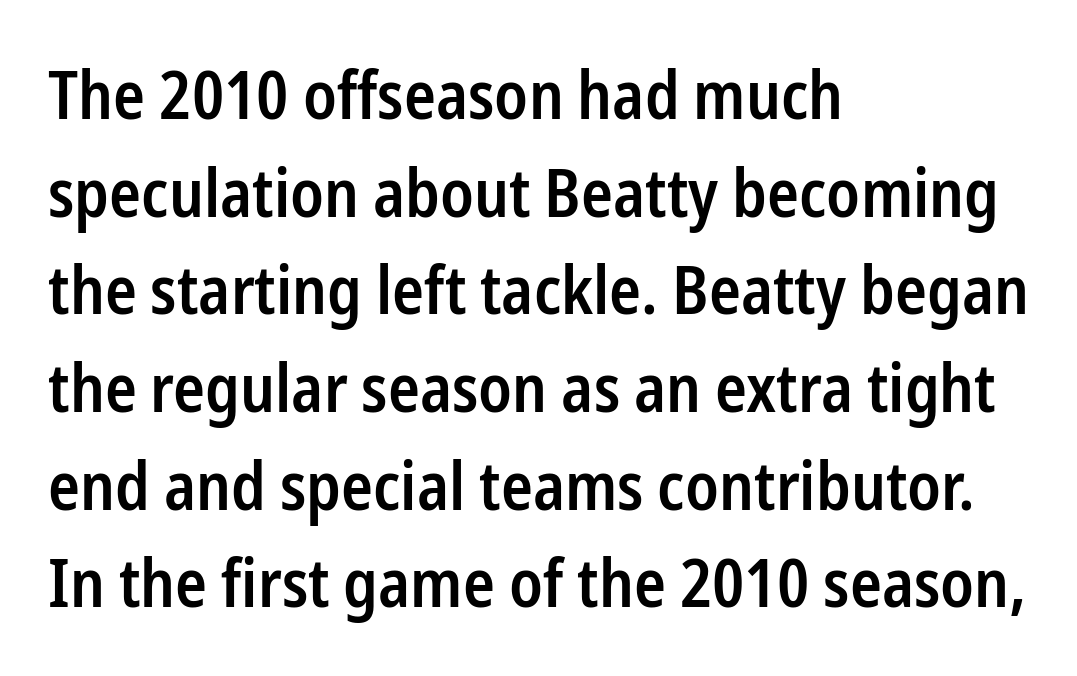
Q: Is the text bold? A: Semi-bold.
Q: Is the text italic (slanted)? A: No, it is upright.
Q: Is the typeface a serif or a sans-serif typeface? A: Sans-serif.
Q: Is the text underlined? A: No.
Q: How is the paragraph aligned? A: Left-aligned.
Q: Is the spacing between letters normal or unusually wide? A: Normal.
Q: Is the spacing between lines tight, normal or loose? A: Normal.
Q: Width (condensed, normal, or wide)? A: Condensed.
Q: Stroke contrast? A: Low.
Q: x-height? A: Medium.
Q: Monospaced? A: No.
